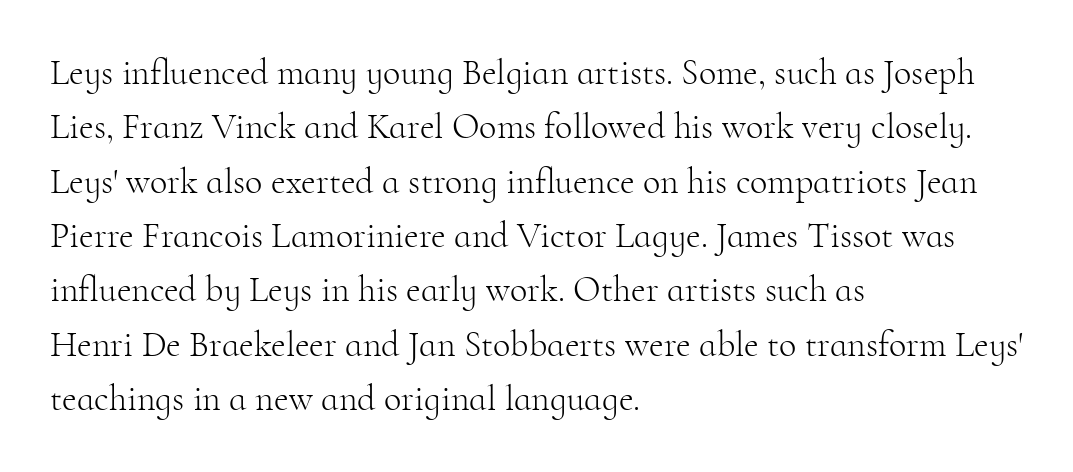
{"serif": "yes", "italic": "no", "bold": "no", "weight": "light", "width": "normal", "stroke_contrast": "high", "x_height": "small", "monospaced": "no", "underline": "no", "align": "left", "line_spacing": "normal", "line_spacing_ratio": 1.51, "letter_spacing": "normal", "letter_spacing_em": 0.0, "glyph_px": 36}
